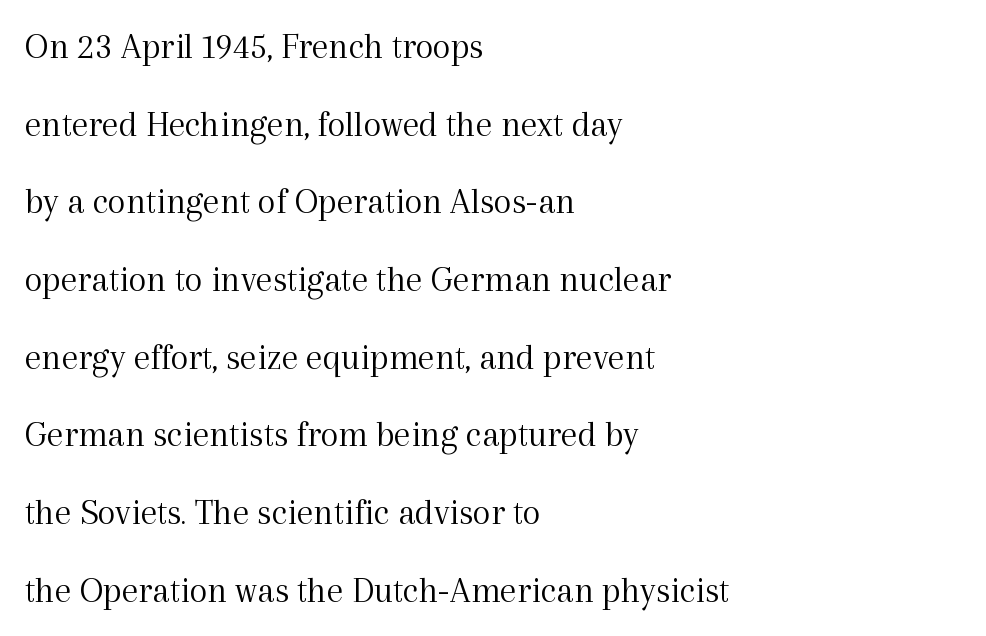
Bold? No — there's no thickening of the strokes. Is the letter spacing exaggerated? No — it looks like the ordinary default. Every row of glyphs begins at an identical x-position on the left. A typesetter would call this proportional, since set widths differ per character.
